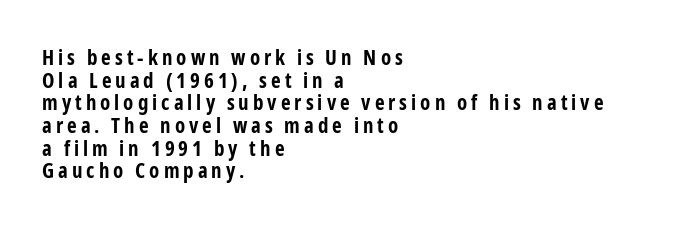
Q: Is the text bold? A: Yes.
Q: Is the text italic (slanted)? A: No, it is upright.
Q: Is the text underlined? A: No.
Q: How is the paragraph aligned? A: Left-aligned.
Q: Is the spacing between lines tight, normal or loose? A: Tight.
